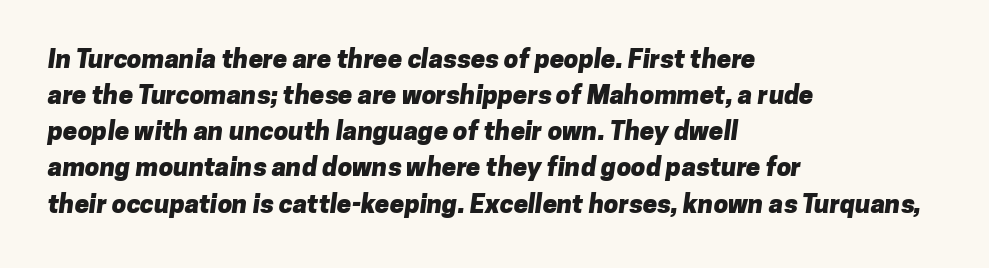
The image shows 26 px bold type; set left-aligned, normal line spacing (1.39x), normal letter spacing, not underlined.
